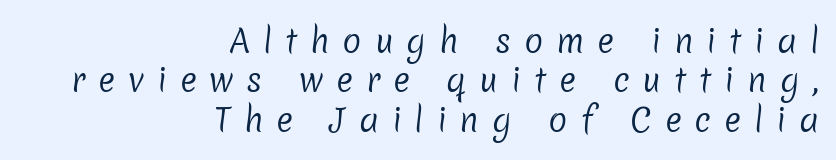
The image shows 32 px regular-weight sans-serif type; set right-aligned, line spacing 1.23x, unusually wide letter spacing (+0.4 em), not underlined; low stroke contrast and a medium x-height.
